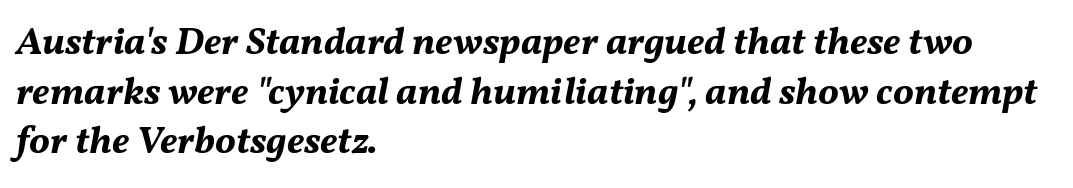
Q: Is the text bold? A: Yes.
Q: Is the text italic (slanted)? A: Yes, it leans right by about 11 degrees.
Q: Is the text underlined? A: No.
Q: How is the paragraph aligned? A: Left-aligned.
Q: Is the spacing between letters normal or unusually wide? A: Normal.
Q: Is the spacing between lines tight, normal or loose? A: Normal.
Q: Width (condensed, normal, or wide)? A: Normal.
Q: Stroke contrast? A: Medium.
Q: x-height? A: Medium.
Q: Monospaced? A: No.
